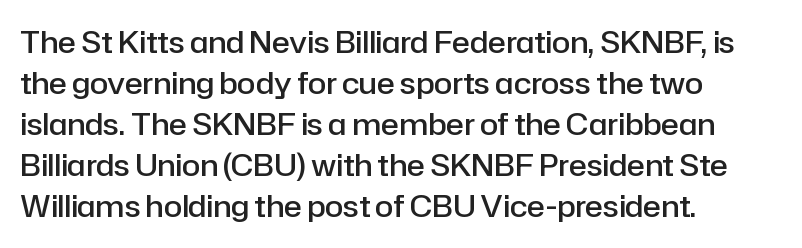
Line spacing here is normal. Beneath every word, the page is bare. The paragraph shown leans on its left margin. These lines are rendered in a variable-pitch font. Every stem runs plumb, perpendicular to the baseline.
